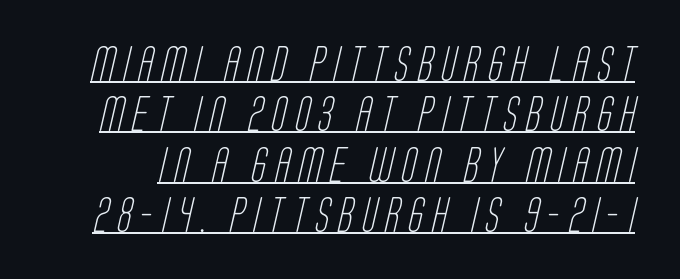
This is underlined copy, the kind a proofreader might mark for attention. Type style note: lacks serifs. You could not count columns in this text — the font is proportionally spaced. Compared with a typical body face, this is equally light or lighter still. Compared with typical body copy, the letter spacing here is much looser.
